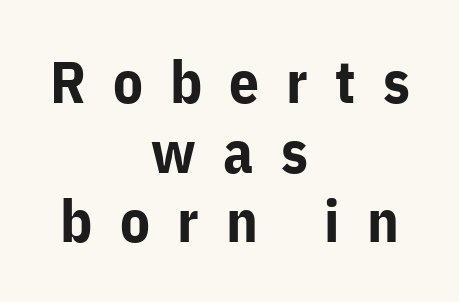
{"serif": "no", "italic": "no", "bold": "yes", "weight": "bold", "width": "normal", "stroke_contrast": "low", "x_height": "medium", "monospaced": "no", "underline": "no", "align": "center", "line_spacing_ratio": 1.18, "letter_spacing": "wide", "letter_spacing_em": 0.46, "glyph_px": 59}
